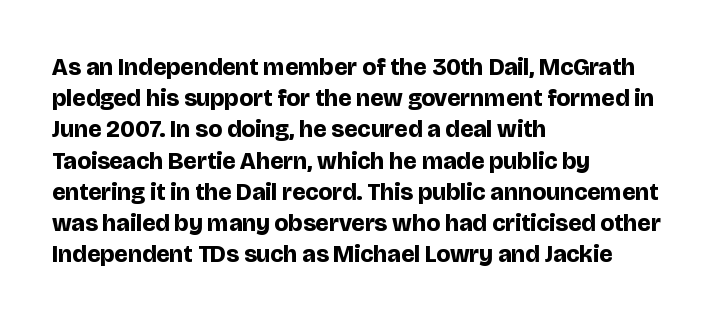
The image shows 24 px bold type, upright; set left-aligned, normal line spacing (1.3x), normal letter spacing, not underlined.
